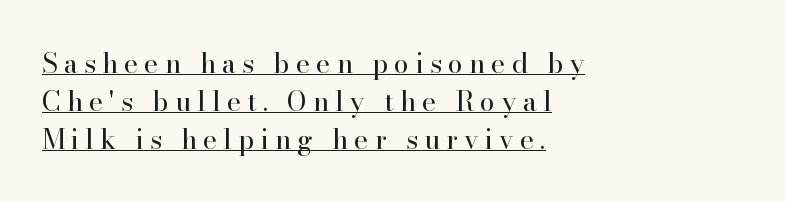
{"italic": "no", "bold": "no", "underline": "yes", "align": "left", "line_spacing": "normal", "line_spacing_ratio": 1.4, "letter_spacing": "wide", "letter_spacing_em": 0.23, "glyph_px": 27}
